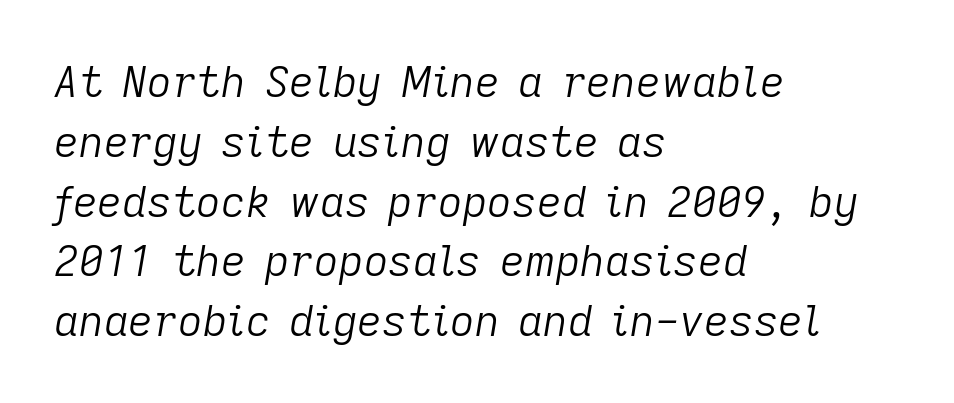
The image shows 43 px light type, italic (leaning right); set left-aligned, normal line spacing (1.39x), normal letter spacing, not underlined; low stroke contrast and a medium x-height.
